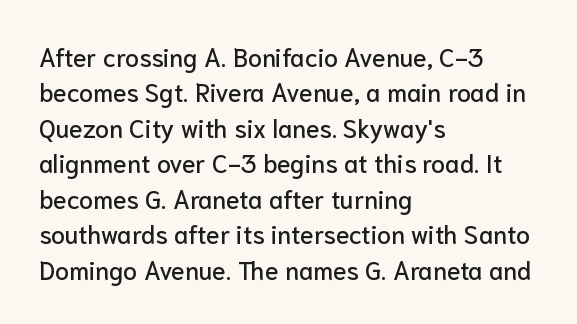
Q: Is the text italic (slanted)? A: No, it is upright.
Q: Is the text underlined? A: No.
Q: How is the paragraph aligned? A: Left-aligned.
Q: Is the spacing between letters normal or unusually wide? A: Normal.
Q: Is the spacing between lines tight, normal or loose? A: Normal.
